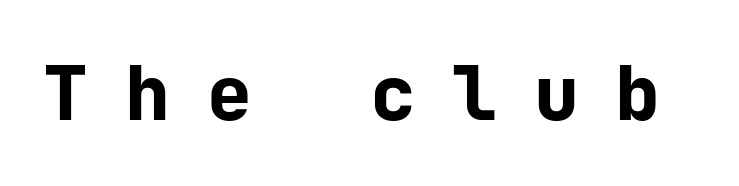
Q: Is the text bold? A: Yes.
Q: Is the text italic (slanted)? A: No, it is upright.
Q: Is the typeface a serif or a sans-serif typeface? A: Sans-serif.
Q: Is the text underlined? A: No.
Q: Is the spacing between letters normal or unusually wide? A: Unusually wide.
Q: Width (condensed, normal, or wide)? A: Normal.
Q: Stroke contrast? A: Low.
Q: x-height? A: Medium.
